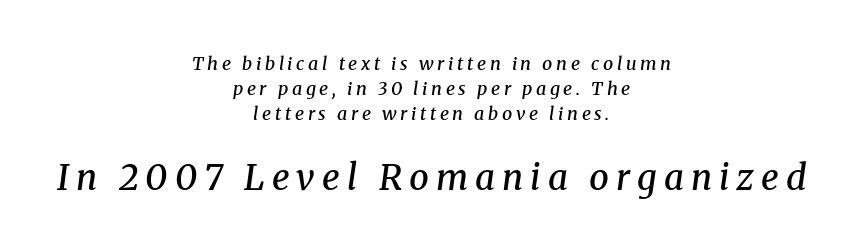
Varying glyph widths throughout — classic text-font behaviour. If you drew a line through each stem, it would be angled. The passage is arranged like a title page — every line centered. This rendering widens character spacing well past its baseline value.
